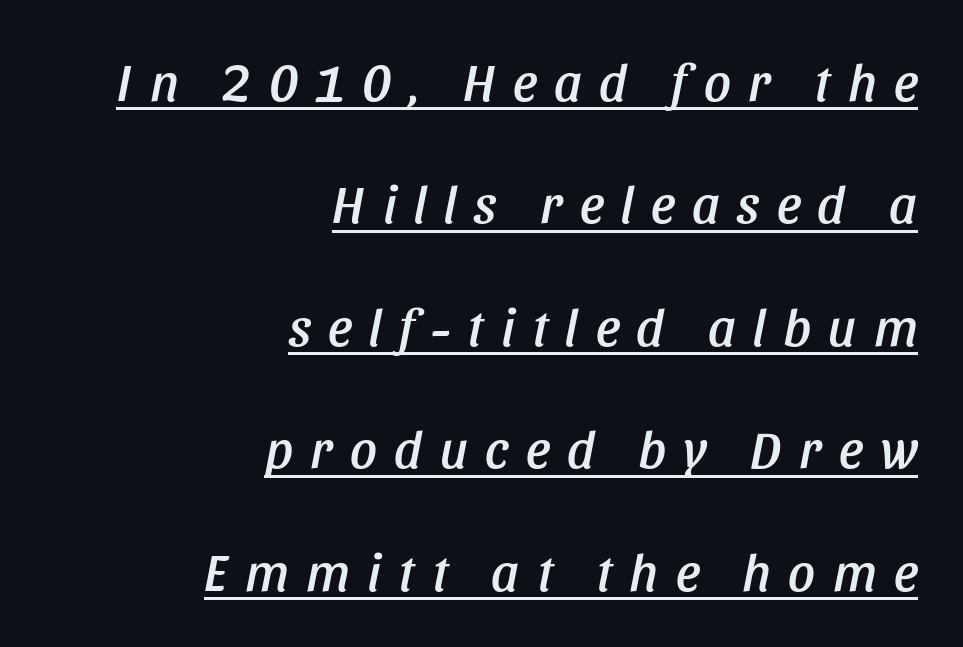
Q: Is the text italic (slanted)? A: Yes, it leans right by about 11 degrees.
Q: Is the text underlined? A: Yes.
Q: How is the paragraph aligned? A: Right-aligned.
Q: Is the spacing between letters normal or unusually wide? A: Unusually wide.
Q: Is the spacing between lines tight, normal or loose? A: Loose.
Q: Width (condensed, normal, or wide)? A: Condensed.
Q: Stroke contrast? A: Low.
Q: x-height? A: Large.
Q: Monospaced? A: No.
